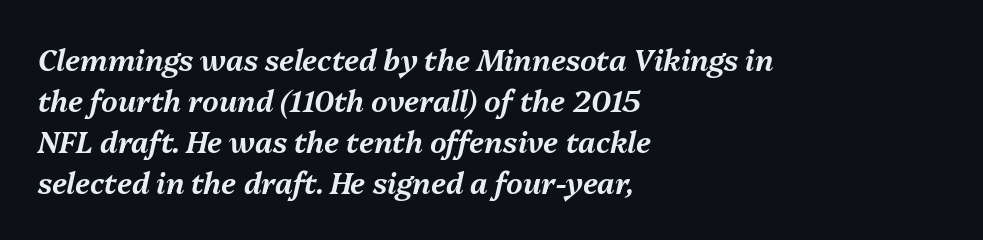
{"italic": "yes", "lean": "right", "slant_degrees": 13, "width": "normal", "stroke_contrast": "medium", "x_height": "medium", "monospaced": "no", "underline": "no", "align": "left", "line_spacing": "normal", "line_spacing_ratio": 1.41, "letter_spacing": "normal", "letter_spacing_em": 0.0, "glyph_px": 29}
